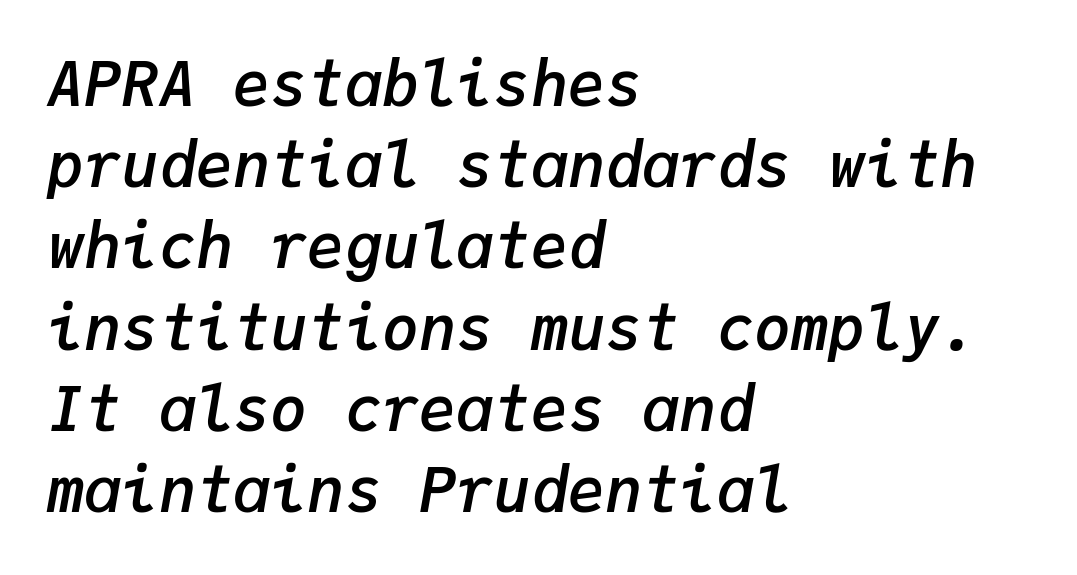
Q: Is the text bold? A: Semi-bold.
Q: Is the text italic (slanted)? A: Yes, it leans right by about 9 degrees.
Q: Is the text underlined? A: No.
Q: How is the paragraph aligned? A: Left-aligned.
Q: Is the spacing between letters normal or unusually wide? A: Normal.
Q: Is the spacing between lines tight, normal or loose? A: Normal.
Q: Width (condensed, normal, or wide)? A: Normal.
Q: Stroke contrast? A: Low.
Q: x-height? A: Medium.
Q: Monospaced? A: Yes.
